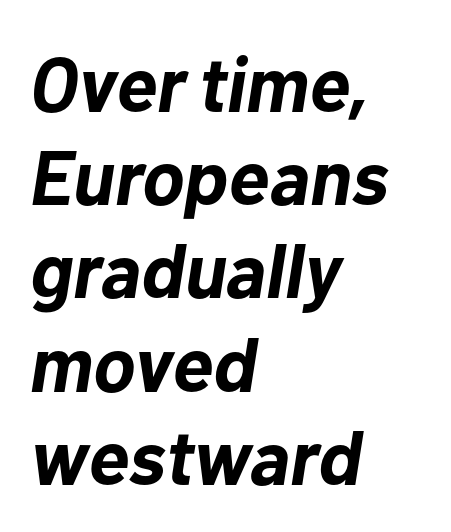
Spacing verdict: proportional, widths tailored to each character. One-word summary of the alignment: left. The passage shown is not underscored anywhere. Rendered with sloped, italic letterforms.
